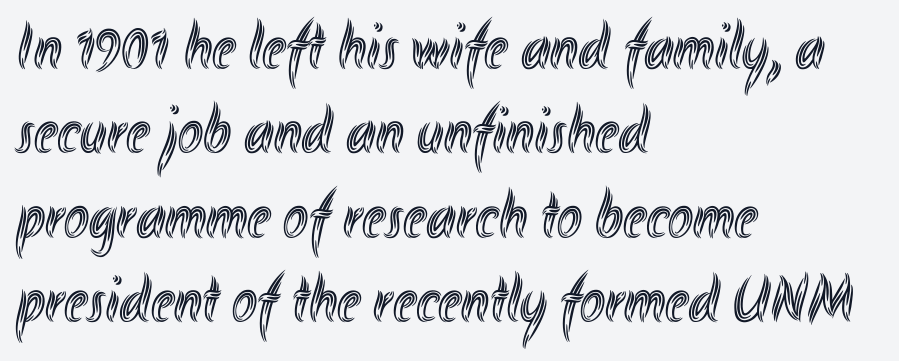
{"width": "condensed", "x_height": "small", "monospaced": "no", "underline": "no", "align": "left", "line_spacing": "normal", "line_spacing_ratio": 1.26, "letter_spacing": "normal", "letter_spacing_em": 0.0, "glyph_px": 67}
